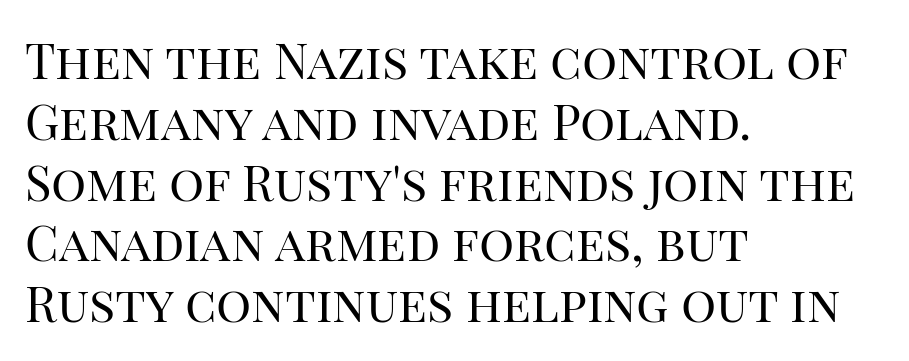
The image shows 49 px regular-weight serif type, upright; set left-aligned, line spacing 1.24x, normal letter spacing, not underlined; high stroke contrast and a large x-height.
